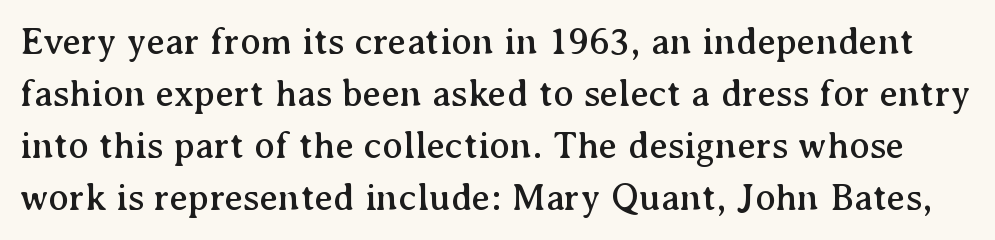
Q: Is the text italic (slanted)? A: No, it is upright.
Q: Is the typeface a serif or a sans-serif typeface? A: Serif.
Q: Is the text underlined? A: No.
Q: Is the spacing between letters normal or unusually wide? A: Normal.
Q: Is the spacing between lines tight, normal or loose? A: Normal.
Q: Width (condensed, normal, or wide)? A: Normal.
Q: Stroke contrast? A: Medium.
Q: x-height? A: Medium.
Q: Monospaced? A: No.
